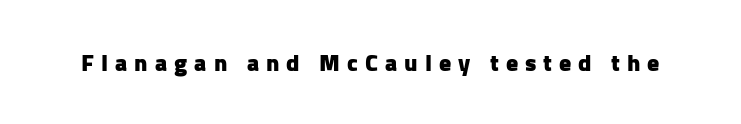
Q: Is the text bold? A: Yes.
Q: Is the text italic (slanted)? A: No, it is upright.
Q: Is the text underlined? A: No.
Q: Is the spacing between letters normal or unusually wide? A: Unusually wide.
